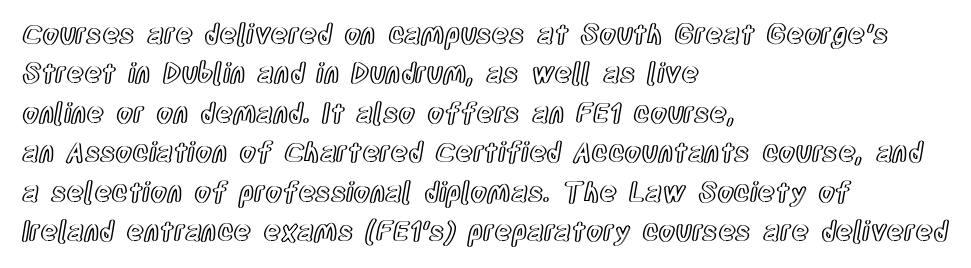
The image shows 27 px text type; set left-aligned, normal line spacing (1.46x), normal letter spacing, not underlined.
